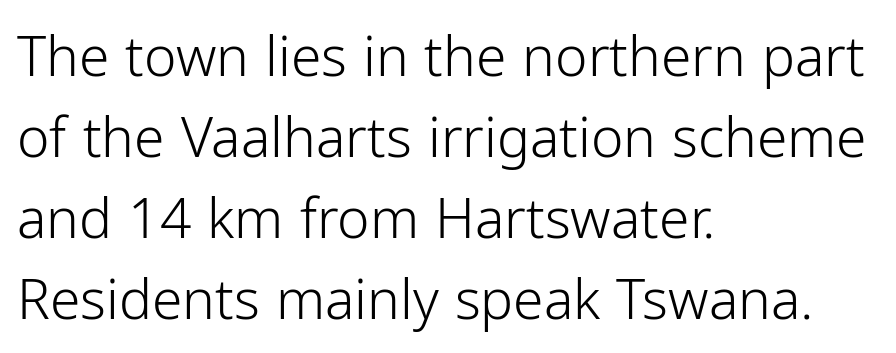
Q: Is the text bold? A: No.
Q: Is the text italic (slanted)? A: No, it is upright.
Q: Is the typeface a serif or a sans-serif typeface? A: Sans-serif.
Q: Is the text underlined? A: No.
Q: How is the paragraph aligned? A: Left-aligned.
Q: Is the spacing between letters normal or unusually wide? A: Normal.
Q: Is the spacing between lines tight, normal or loose? A: Normal.
Q: Width (condensed, normal, or wide)? A: Normal.
Q: Stroke contrast? A: Low.
Q: x-height? A: Medium.
Q: Monospaced? A: No.
